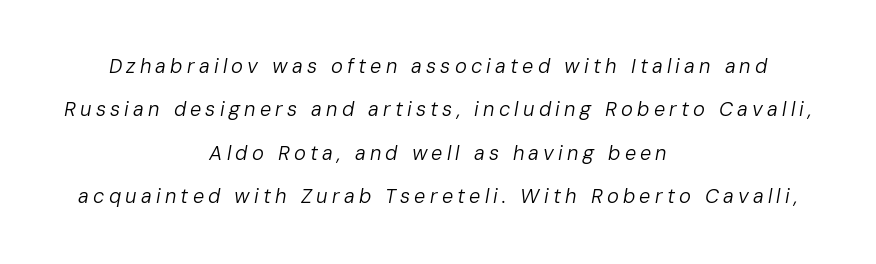
Q: Is the text bold? A: No.
Q: Is the text italic (slanted)? A: Yes, it leans right by about 10 degrees.
Q: Is the text underlined? A: No.
Q: How is the paragraph aligned? A: Centered.
Q: Is the spacing between letters normal or unusually wide? A: Unusually wide.
Q: Is the spacing between lines tight, normal or loose? A: Loose.
